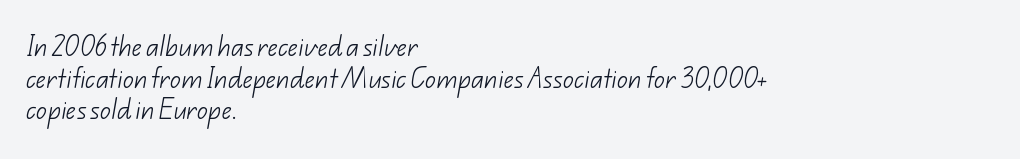
Stroke thickness stays within the range of a standard reading face or lighter. The gaps between neighbouring characters are ordinary and unremarkable. Plain, unruled lines of type. Each line starts at the same left margin while the right side varies. The leading is moderate, giving the passage an even texture.
